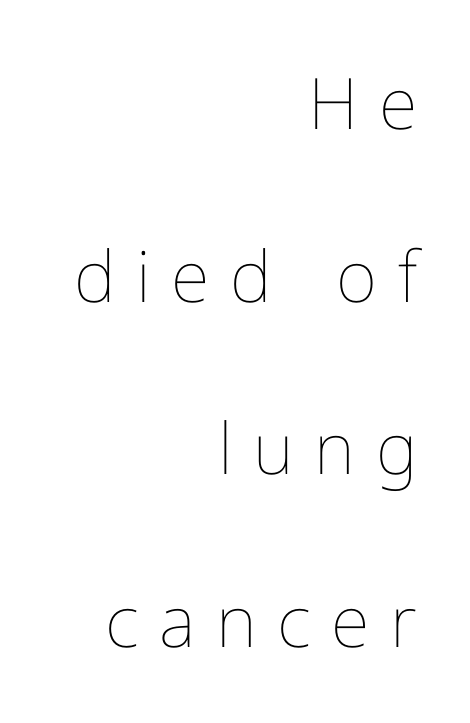
The image shows 71 px thin type, upright; set right-aligned, loose line spacing (2.43x), unusually wide letter spacing (+0.29 em), not underlined; low stroke contrast and a medium x-height.
